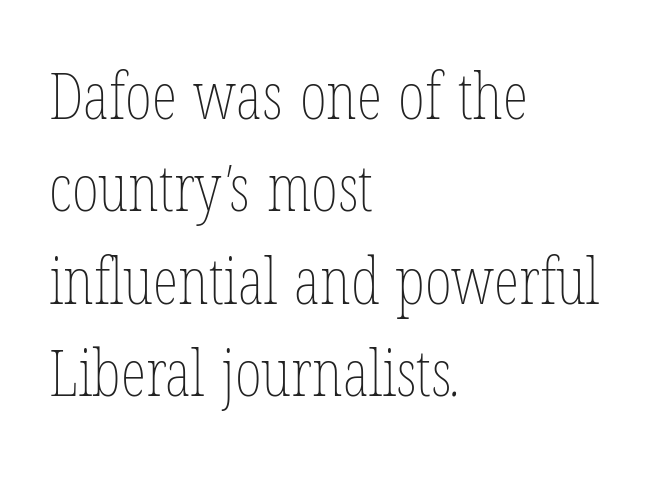
The image shows 65 px thin, condensed type; set left-aligned, normal line spacing (1.42x), normal letter spacing, not underlined; low stroke contrast and a medium x-height.
